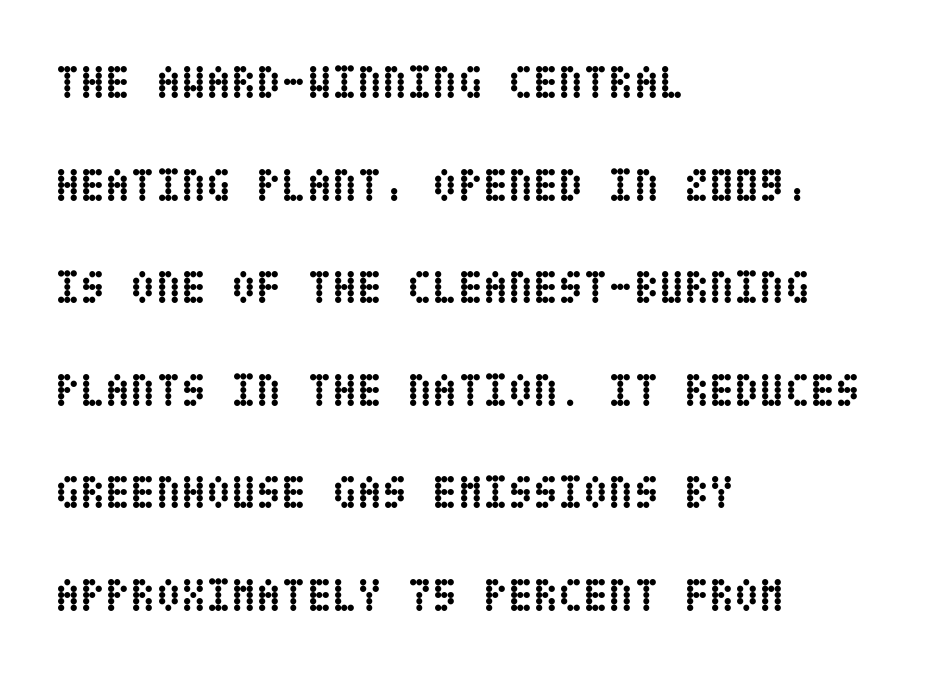
The image shows 46 px semibold, condensed type, upright; set left-aligned, loose line spacing (2.23x), normal letter spacing, not underlined; low stroke contrast and a large x-height.
